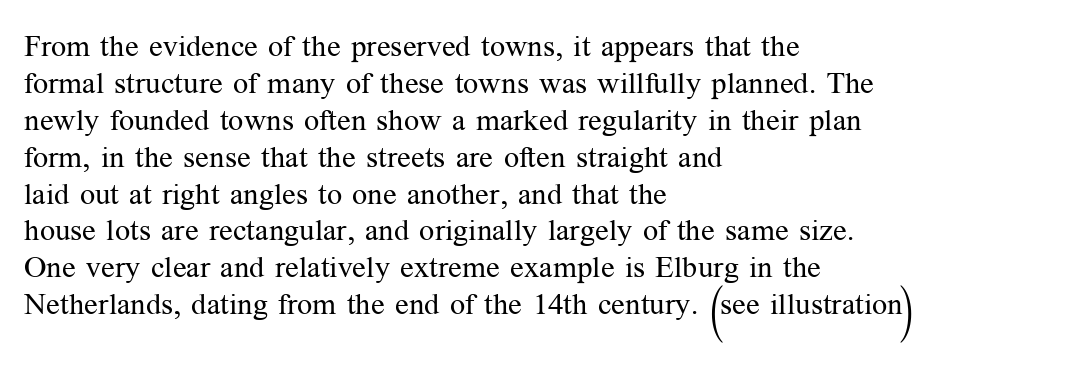
Q: Is the text bold? A: No.
Q: Is the text italic (slanted)? A: No, it is upright.
Q: Is the typeface a serif or a sans-serif typeface? A: Serif.
Q: Is the text underlined? A: No.
Q: How is the paragraph aligned? A: Left-aligned.
Q: Is the spacing between letters normal or unusually wide? A: Normal.
Q: Width (condensed, normal, or wide)? A: Normal.
Q: Stroke contrast? A: Medium.
Q: x-height? A: Medium.
Q: Monospaced? A: No.
